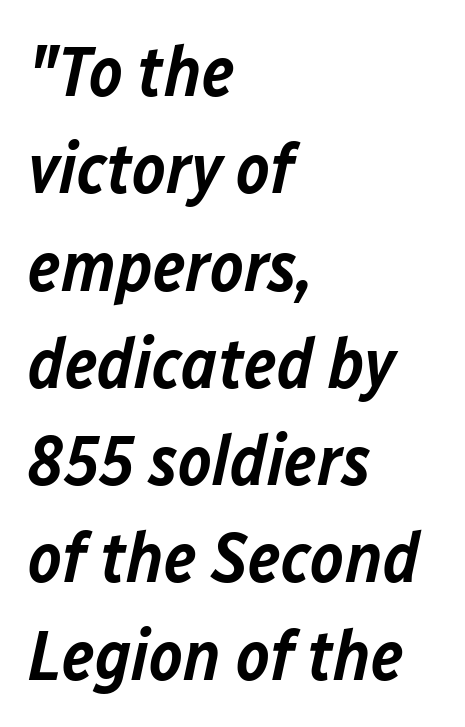
The image shows 71 px semibold type, italic (leaning right); set left-aligned, normal line spacing (1.37x), normal letter spacing, not underlined; low stroke contrast and a medium x-height.
